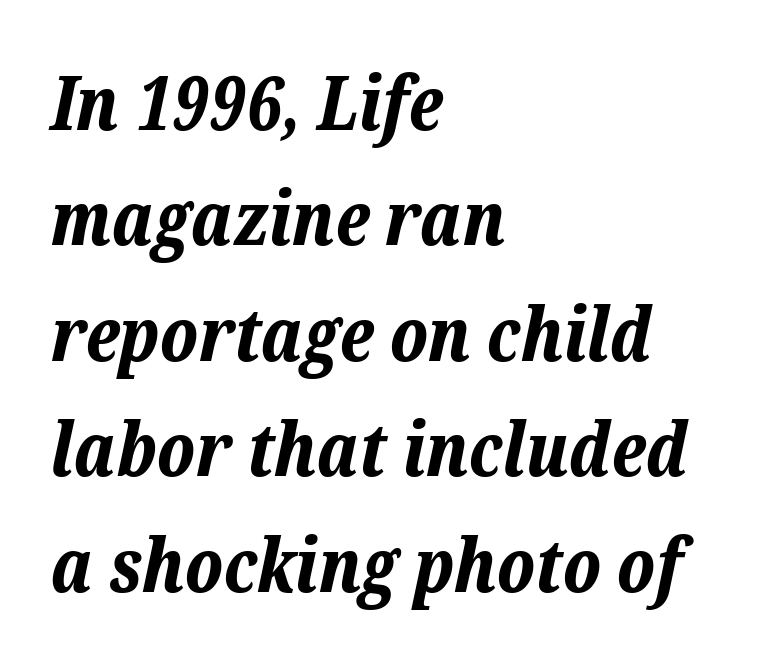
{"italic": "yes", "lean": "right", "slant_degrees": 12, "bold": "yes", "weight": "bold", "width": "normal", "stroke_contrast": "low", "x_height": "medium", "monospaced": "no", "underline": "no", "align": "left", "line_spacing": "normal", "line_spacing_ratio": 1.56, "letter_spacing": "normal", "letter_spacing_em": 0.0, "glyph_px": 74}
